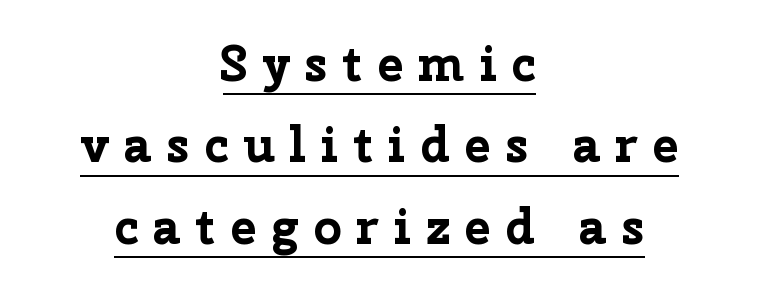
The image shows 50 px bold sans-serif type, upright; set centered, normal line spacing (1.63x), unusually wide letter spacing (+0.29 em), underlined; low stroke contrast and a medium x-height.
